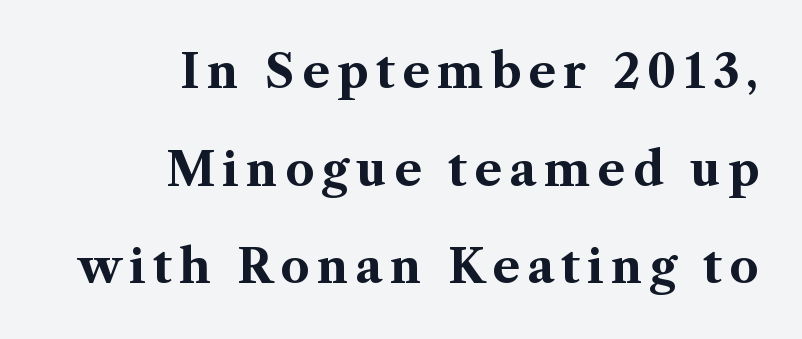
Q: Is the text bold? A: Yes.
Q: Is the text italic (slanted)? A: No, it is upright.
Q: Is the typeface a serif or a sans-serif typeface? A: Serif.
Q: Is the text underlined? A: No.
Q: How is the paragraph aligned? A: Right-aligned.
Q: Is the spacing between lines tight, normal or loose? A: Loose.
Q: Width (condensed, normal, or wide)? A: Normal.
Q: Stroke contrast? A: Medium.
Q: x-height? A: Medium.
Q: Monospaced? A: No.
